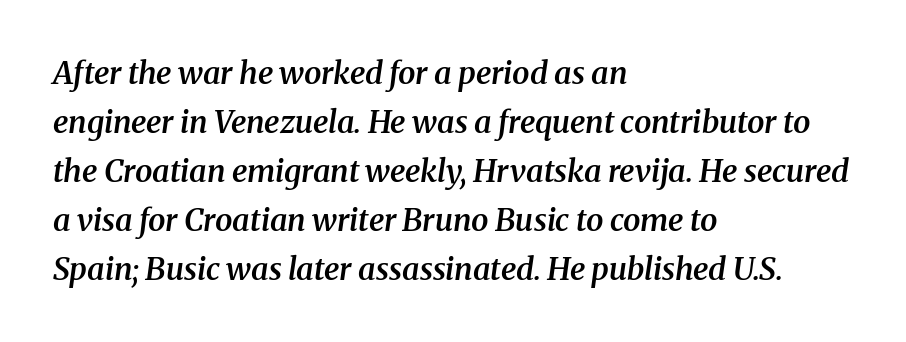
{"serif": "yes", "italic": "yes", "lean": "right", "slant_degrees": 8, "bold": "semi", "weight": "semibold", "width": "normal", "stroke_contrast": "medium", "x_height": "medium", "monospaced": "no", "underline": "no", "align": "left", "line_spacing": "normal", "line_spacing_ratio": 1.58, "letter_spacing": "normal", "letter_spacing_em": 0.0, "glyph_px": 31}
